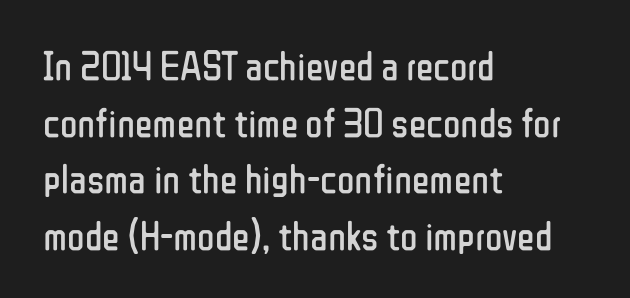
This rendering features lettering with no underline. Spacing between characters is what you'd get straight out of the box. In terms of posture, this sample is upright. The typesetter chose a ragged-right arrangement here. Letterform terminals end flat and unadorned throughout the passage.
